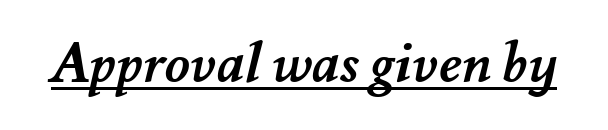
The image shows 55 px semibold type; set normal letter spacing, underlined; medium stroke contrast and a small x-height.
